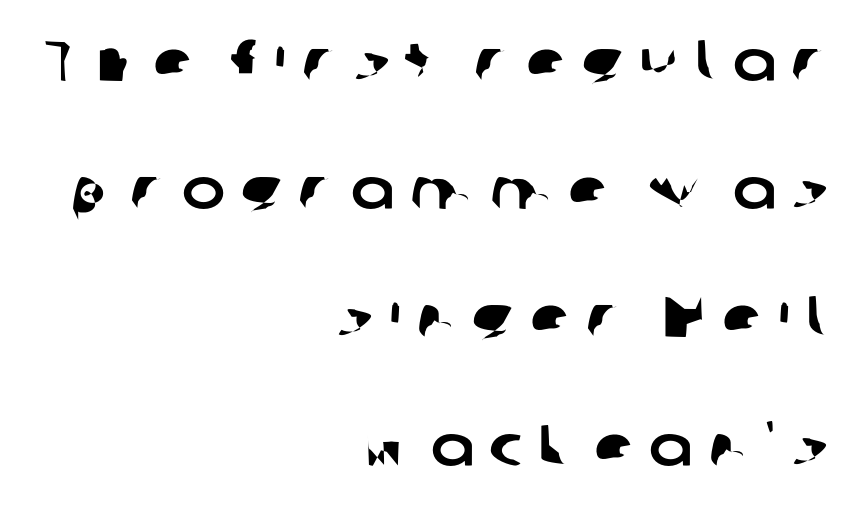
{"serif": "no", "width": "normal", "stroke_contrast": "low", "x_height": "medium", "monospaced": "no", "underline": "no", "align": "right", "line_spacing": "loose", "line_spacing_ratio": 2.21, "letter_spacing": "wide", "letter_spacing_em": 0.27, "glyph_px": 58}
